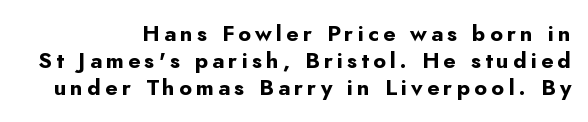
{"italic": "no", "bold": "yes", "underline": "no", "align": "right", "line_spacing_ratio": 1.23, "glyph_px": 22}
